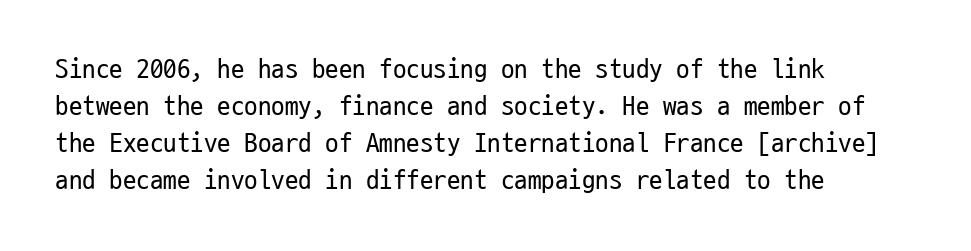
Q: Is the text bold? A: No.
Q: Is the text italic (slanted)? A: No, it is upright.
Q: Is the text underlined? A: No.
Q: How is the paragraph aligned? A: Left-aligned.
Q: Is the spacing between letters normal or unusually wide? A: Normal.
Q: Is the spacing between lines tight, normal or loose? A: Normal.
